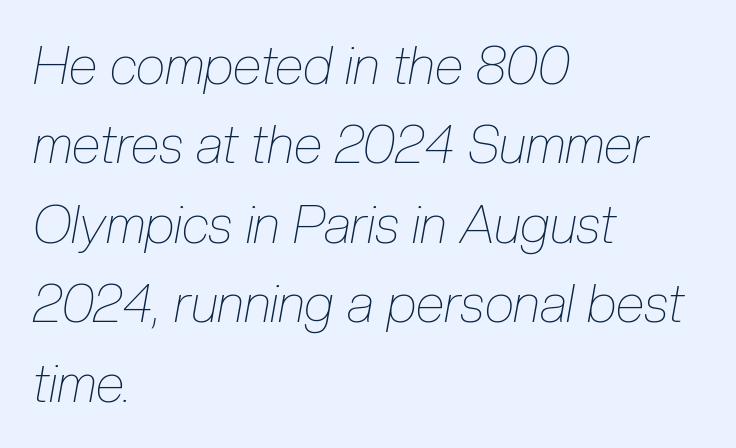
Q: Is the text bold? A: No.
Q: Is the text italic (slanted)? A: Yes, it leans right by about 10 degrees.
Q: Is the text underlined? A: No.
Q: How is the paragraph aligned? A: Left-aligned.
Q: Is the spacing between letters normal or unusually wide? A: Normal.
Q: Is the spacing between lines tight, normal or loose? A: Normal.
Q: Width (condensed, normal, or wide)? A: Condensed.
Q: Stroke contrast? A: Low.
Q: x-height? A: Medium.
Q: Monospaced? A: No.
